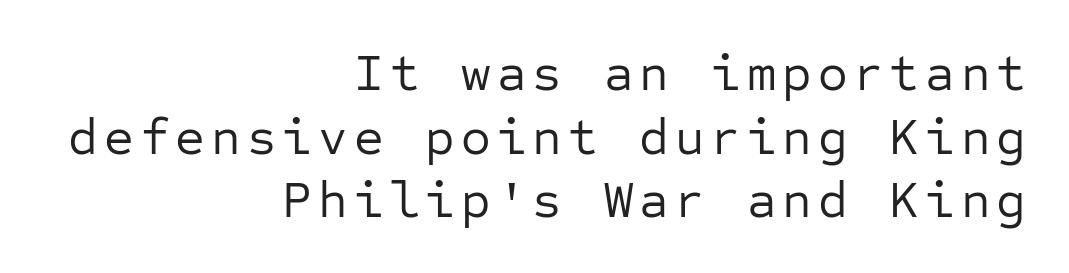
Ascenders rise straight up at ninety degrees. The paragraph shown leans on its right margin. This is sans-serif lettering, the kind often seen on screens and signage. Check the space under the baseline: it is left empty. The letters march in equal steps, a hallmark of fixed-pitch type. The letterforms sit at book weight or below.
